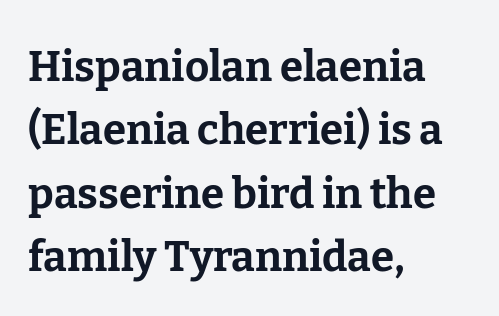
{"serif": "yes", "italic": "no", "bold": "yes", "weight": "bold", "width": "normal", "stroke_contrast": "low", "x_height": "medium", "monospaced": "no", "underline": "no", "align": "left", "line_spacing": "normal", "line_spacing_ratio": 1.51, "letter_spacing": "normal", "letter_spacing_em": 0.0, "glyph_px": 42}
